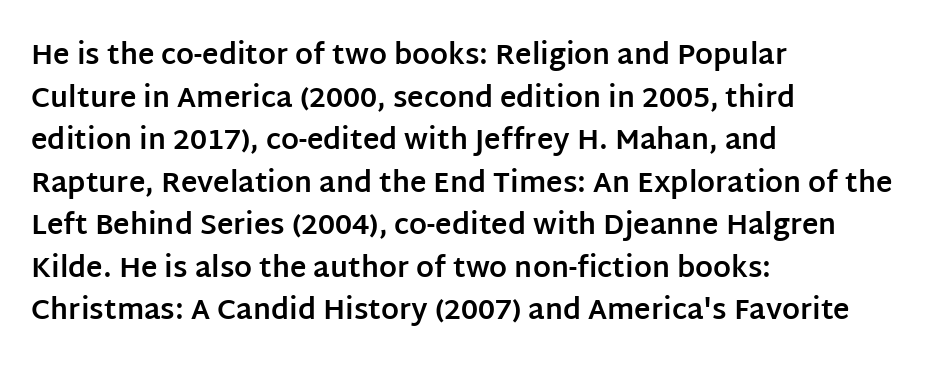
The typesetter chose a ragged-right arrangement here. Think of a printed novel: that variable character pitch is what you see here. The specimen reads as upright at a glance. Serifs: no, the terminals of the letterforms are clean. Lines of text with bare space underneath. You'd pick this weight for a headline — it's a proper bold.
